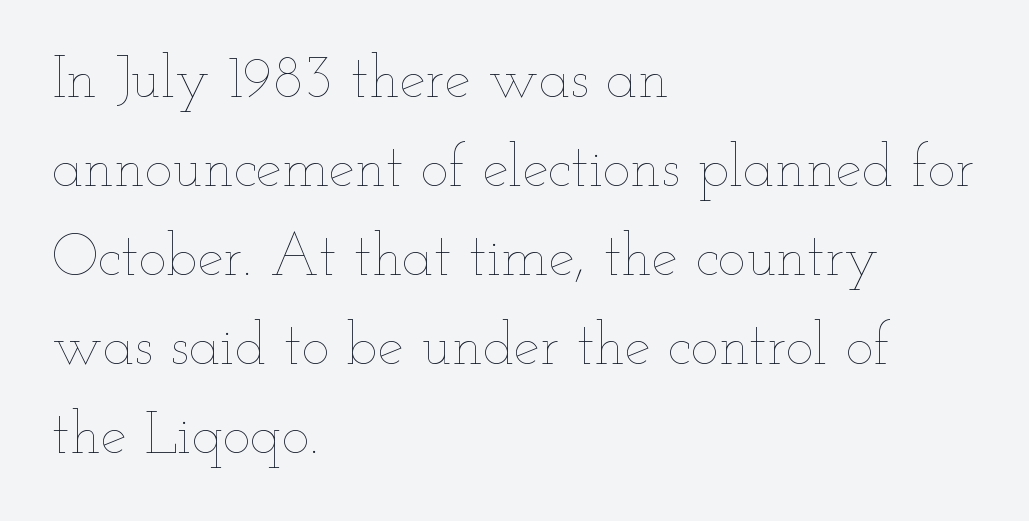
The image shows 59 px thin, wide type, upright; set left-aligned, normal line spacing (1.51x), normal letter spacing, not underlined; low stroke contrast and a small x-height.
